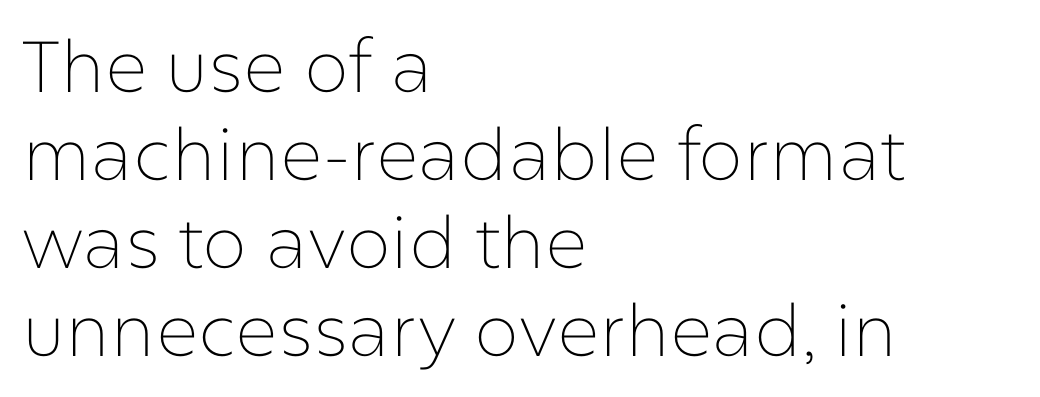
Any mark beneath the type? The region is blank. Is the letter spacing exaggerated? No — it looks like the ordinary default. The typeface has the unassuming heft of standard copy or less. Horizontally, the lines are justified to the leading edge only.
